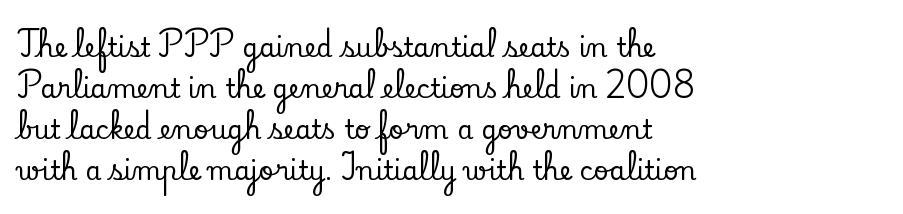
Q: Is the text italic (slanted)? A: No, it is upright.
Q: Is the text underlined? A: No.
Q: How is the paragraph aligned? A: Left-aligned.
Q: Is the spacing between letters normal or unusually wide? A: Normal.
Q: Is the spacing between lines tight, normal or loose? A: Normal.
